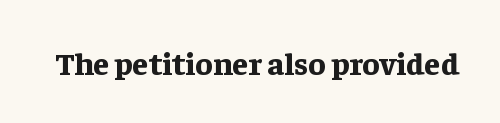
The image shows 32 px bold serif type, upright; set normal letter spacing, not underlined; low stroke contrast and a medium x-height.
